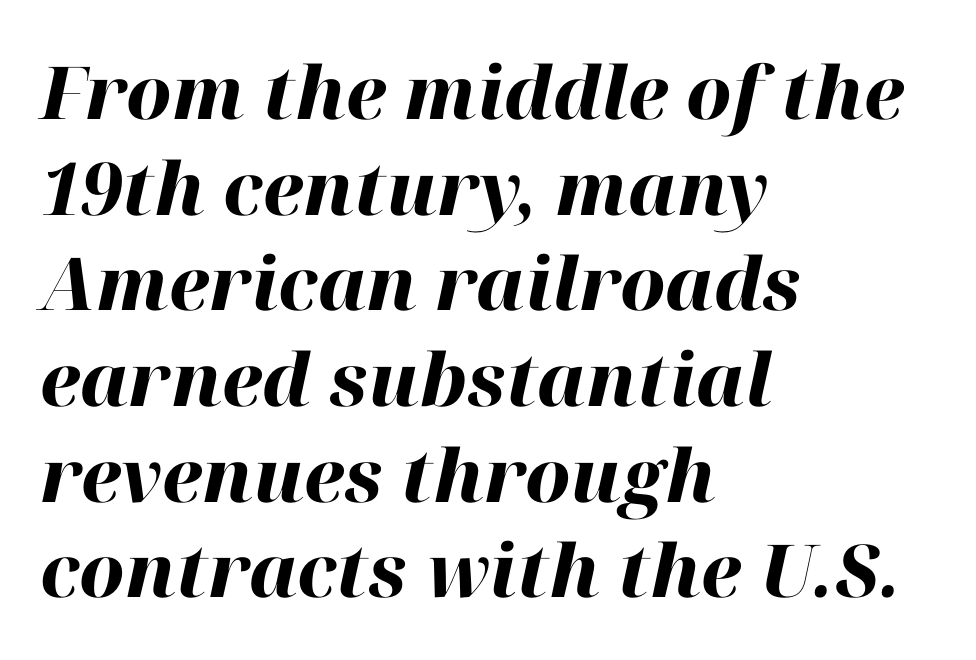
Q: Is the text bold? A: Yes.
Q: Is the text italic (slanted)? A: Yes, it leans right by about 12 degrees.
Q: Is the text underlined? A: No.
Q: How is the paragraph aligned? A: Left-aligned.
Q: Is the spacing between letters normal or unusually wide? A: Normal.
Q: Is the spacing between lines tight, normal or loose? A: Normal.
Q: Width (condensed, normal, or wide)? A: Normal.
Q: Stroke contrast? A: High.
Q: x-height? A: Medium.
Q: Monospaced? A: No.
